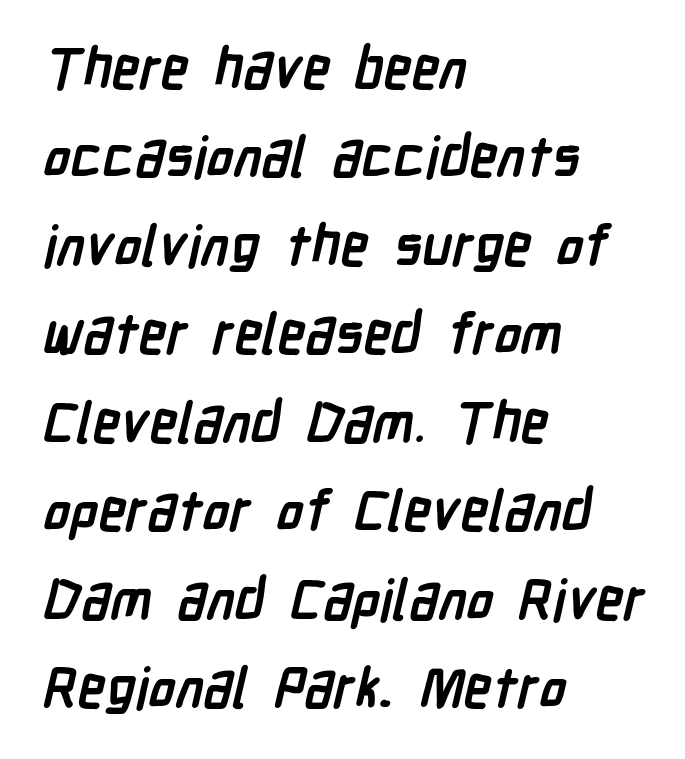
{"serif": "no", "bold": "yes", "weight": "semibold", "width": "condensed", "stroke_contrast": "low", "x_height": "medium", "monospaced": "no", "underline": "no", "align": "left", "line_spacing": "normal", "line_spacing_ratio": 1.58, "letter_spacing": "normal", "letter_spacing_em": 0.0, "glyph_px": 56}
